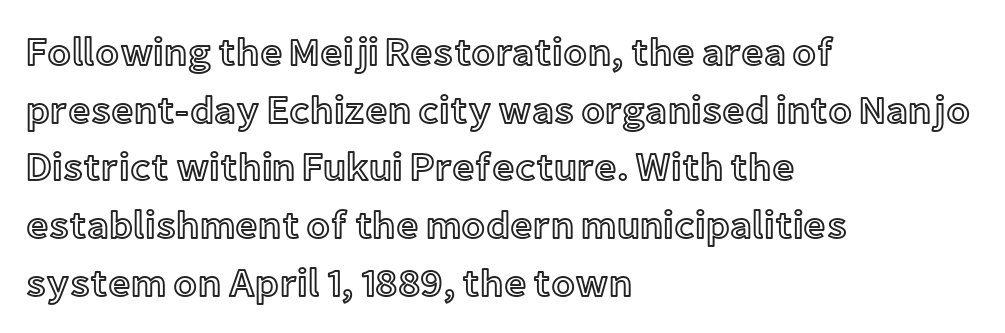
The image shows 39 px text type, upright; set left-aligned, normal line spacing (1.48x), normal letter spacing, not underlined; a medium x-height.
